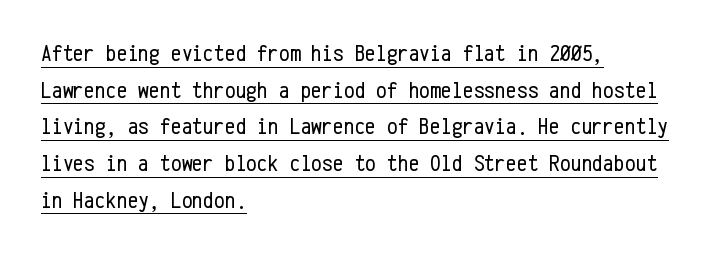
Q: Is the text bold? A: No.
Q: Is the text italic (slanted)? A: No, it is upright.
Q: Is the text underlined? A: Yes.
Q: How is the paragraph aligned? A: Left-aligned.
Q: Is the spacing between letters normal or unusually wide? A: Normal.
Q: Is the spacing between lines tight, normal or loose? A: Normal.
